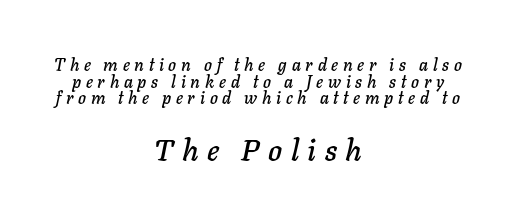
Q: Is the text italic (slanted)? A: Yes, it leans right by about 11 degrees.
Q: Is the text underlined? A: No.
Q: How is the paragraph aligned? A: Centered.
Q: Is the spacing between letters normal or unusually wide? A: Unusually wide.
Q: Is the spacing between lines tight, normal or loose? A: Tight.
Q: Which block of text is set in a larger size, the first (top) or the second (bottom)? A: The second (bottom) one.
Q: Width (condensed, normal, or wide)? A: Normal.
Q: Stroke contrast? A: Low.
Q: x-height? A: Medium.
Q: Monospaced? A: No.
